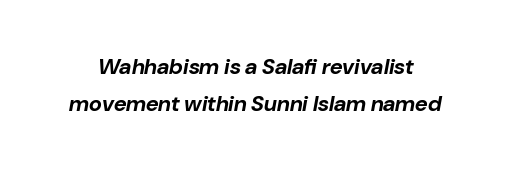
The image shows 22 px bold type, italic (leaning right); set normal line spacing (1.69x), normal letter spacing, not underlined.
